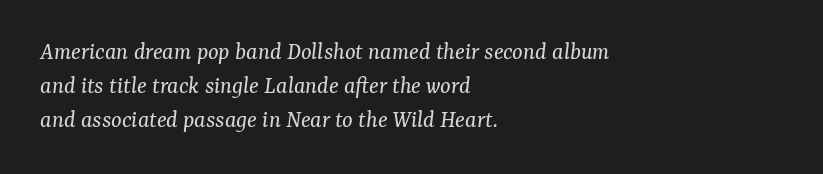
Notice how the passage keeps a crisp vertical edge on the left only. Italic? Definitely — the glyphs are oblique. The letterforms sit at book weight or below. No word sits above an underline.
